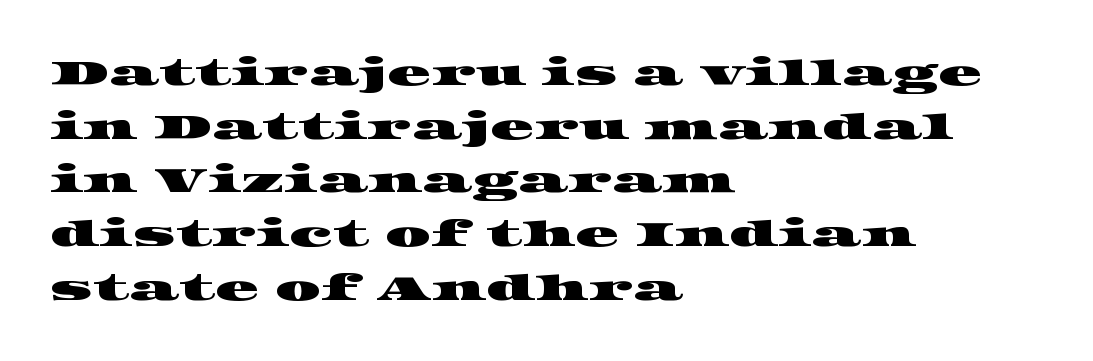
The line-height multiplier appears to be the usual default. Note: serifs present on the glyphs. Does extra space separate the letters? No, they use regular spacing. You could not count columns in this text — the font is proportionally spaced. Bare-footed words on every line.
